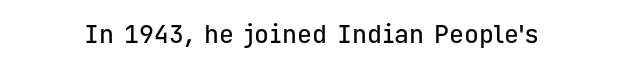
The image shows 25 px text type, upright; set normal letter spacing, not underlined.
